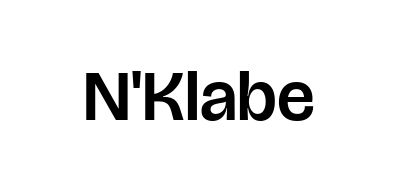
{"serif": "no", "italic": "no", "width": "normal", "stroke_contrast": "low", "x_height": "large", "monospaced": "no", "underline": "no", "letter_spacing": "normal", "letter_spacing_em": 0.0, "glyph_px": 71}
